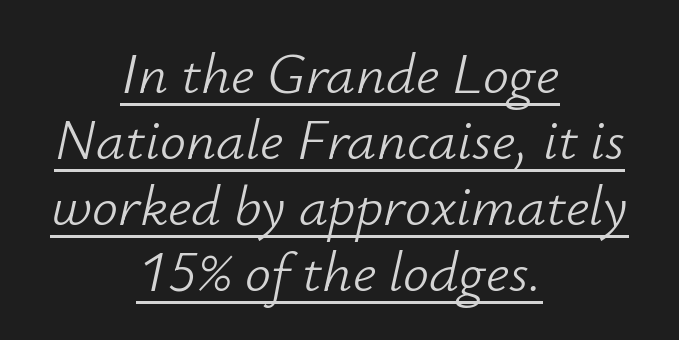
Q: Is the text bold? A: No.
Q: Is the text italic (slanted)? A: Yes, it leans right by about 12 degrees.
Q: Is the text underlined? A: Yes.
Q: How is the paragraph aligned? A: Centered.
Q: Is the spacing between letters normal or unusually wide? A: Normal.
Q: Is the spacing between lines tight, normal or loose? A: Tight.
Q: Width (condensed, normal, or wide)? A: Normal.
Q: Stroke contrast? A: Low.
Q: x-height? A: Small.
Q: Monospaced? A: No.
